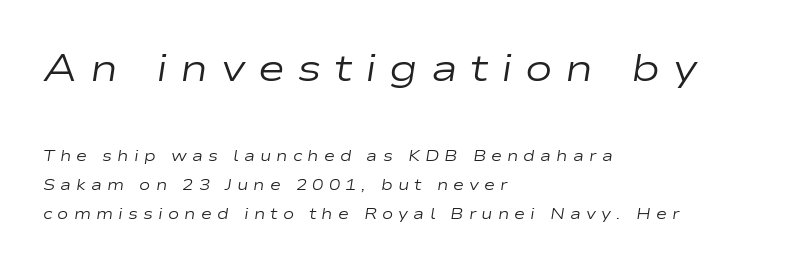
{"italic": "yes", "lean": "right", "slant_degrees": 9, "bold": "no", "weight": "regular", "width": "wide", "stroke_contrast": "low", "x_height": "medium", "monospaced": "no", "underline": "no", "align": "left", "line_spacing": "loose", "line_spacing_ratio": 1.95, "letter_spacing": "wide", "letter_spacing_em": 0.34, "larger_block": "first", "size_ratio": 2.47, "glyph_px": 37}
